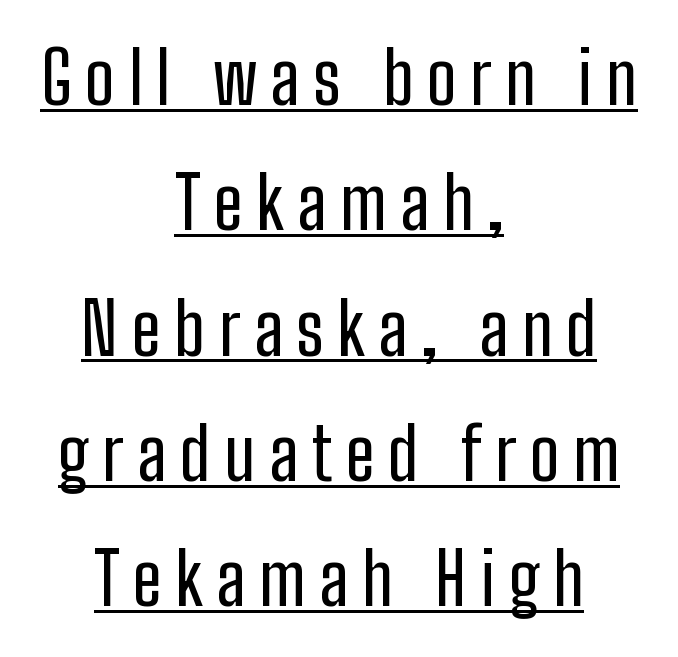
The image shows 72 px condensed sans-serif type, upright; set centered, line spacing 1.74x, underlined; low stroke contrast and a medium x-height.
